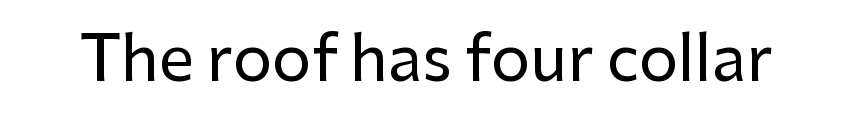
The rendering keeps characters at their native spacing. Style check: upright. The passage shown is typed in a proportional face where columns would drift. The text was rendered using a sans face with plain stroke endings.
